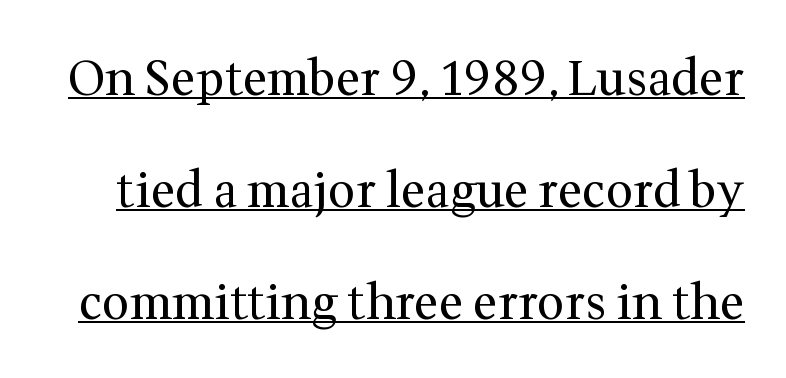
Q: Is the text bold? A: No.
Q: Is the text italic (slanted)? A: No, it is upright.
Q: Is the typeface a serif or a sans-serif typeface? A: Serif.
Q: Is the text underlined? A: Yes.
Q: Is the spacing between letters normal or unusually wide? A: Normal.
Q: Is the spacing between lines tight, normal or loose? A: Loose.
Q: Width (condensed, normal, or wide)? A: Normal.
Q: Stroke contrast? A: Medium.
Q: x-height? A: Medium.
Q: Monospaced? A: No.
